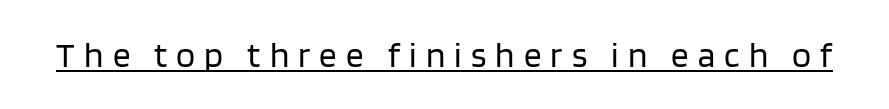
Weight: regular or lighter. Each word looks stretched out because of the extra space between its letters. Each line of the rendering has a horizontal stroke beneath the glyphs. The letters stand upright; this is a roman face.
